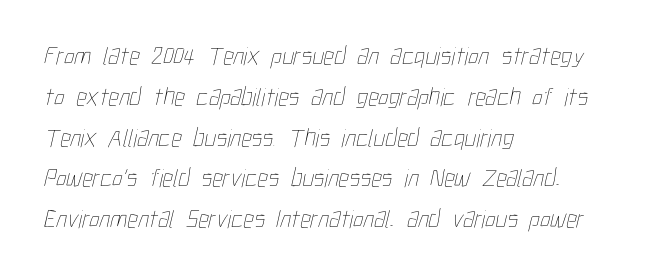
Q: Is the text bold? A: No.
Q: Is the text underlined? A: No.
Q: How is the paragraph aligned? A: Left-aligned.
Q: Is the spacing between letters normal or unusually wide? A: Normal.
Q: Is the spacing between lines tight, normal or loose? A: Normal.
